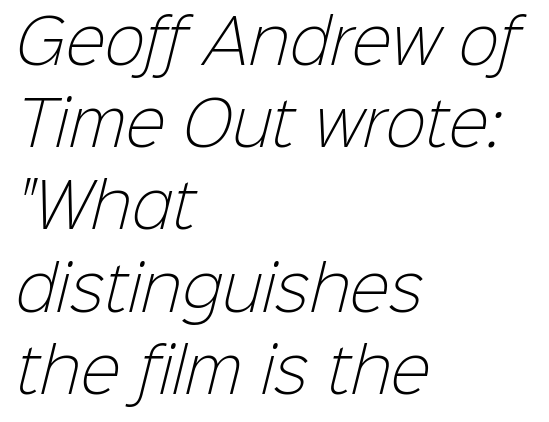
The image shows 60 px light sans-serif type; set left-aligned, normal line spacing (1.37x), normal letter spacing, not underlined; low stroke contrast and a medium x-height.
